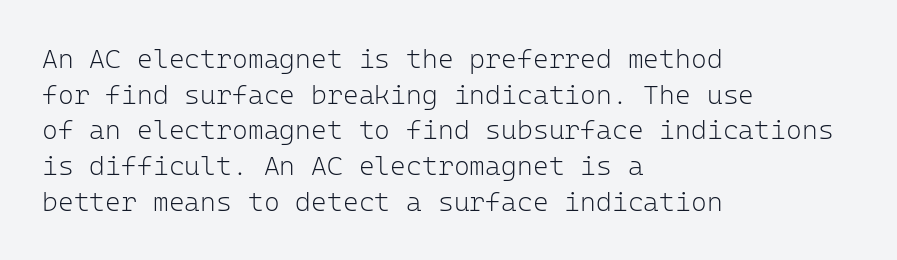
The image shows 27 px text type, upright; set left-aligned, normal line spacing (1.32x), normal letter spacing, not underlined.
